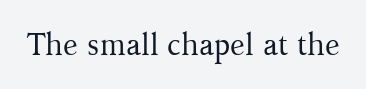
The image shows 30 px regular-weight serif type, upright; set normal letter spacing, not underlined; medium stroke contrast and a medium x-height.
